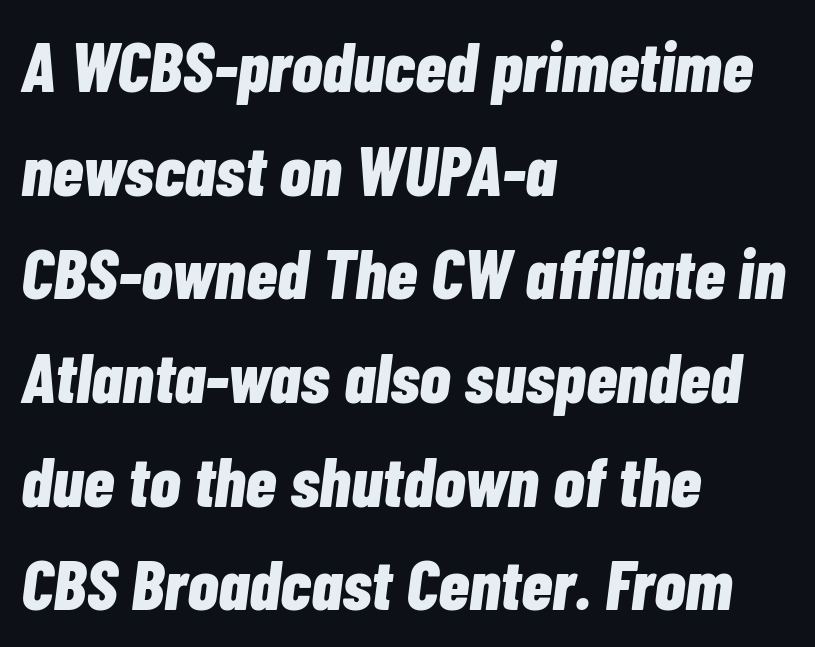
Which margin do the lines hug? The left one — the right edge is uneven. Standard letterfit; no display-style spreading of the glyphs. Style check: oblique. These lines are rendered in a variable-pitch font.
